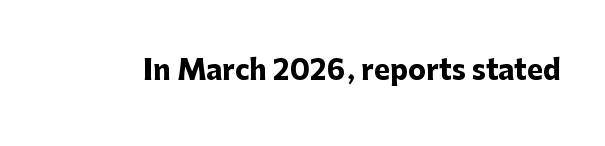
{"italic": "no", "bold": "yes", "underline": "no", "letter_spacing": "normal", "letter_spacing_em": 0.0, "glyph_px": 27}
